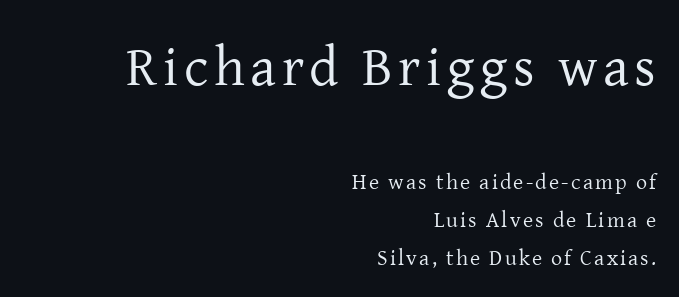
The image shows 56 px regular-weight serif type, upright; set right-aligned, line spacing 1.72x, not underlined; the first (top) block is 2.55x larger; low stroke contrast and a medium x-height.
